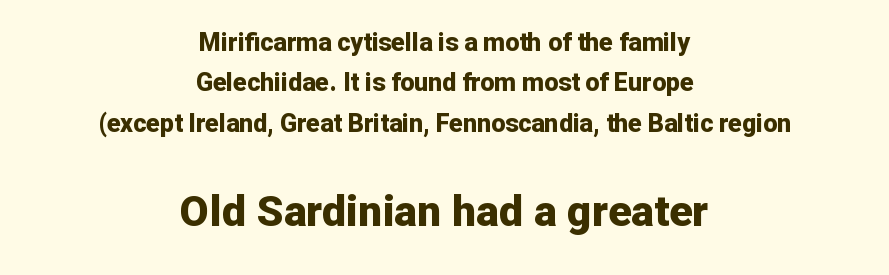
The image shows 43 px bold sans-serif type, upright; set centered, normal line spacing (1.62x), normal letter spacing, not underlined; the second (bottom) block is 1.72x larger; low stroke contrast and a medium x-height.
